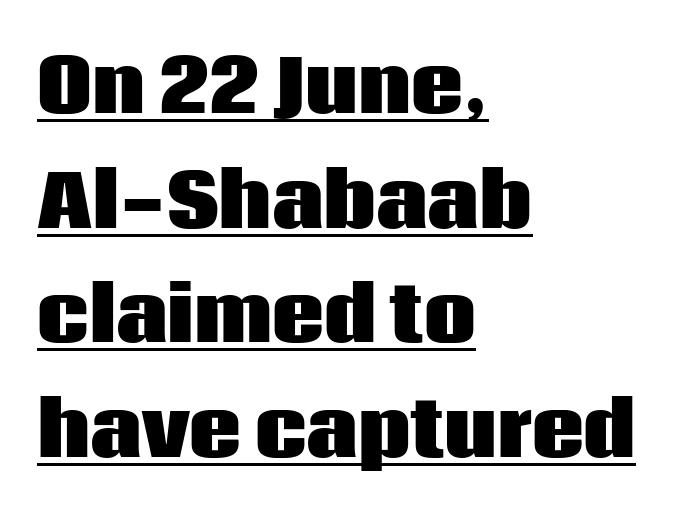
The image shows 73 px heavy sans-serif type, upright; set left-aligned, normal line spacing (1.57x), normal letter spacing, underlined; low stroke contrast and a large x-height.
